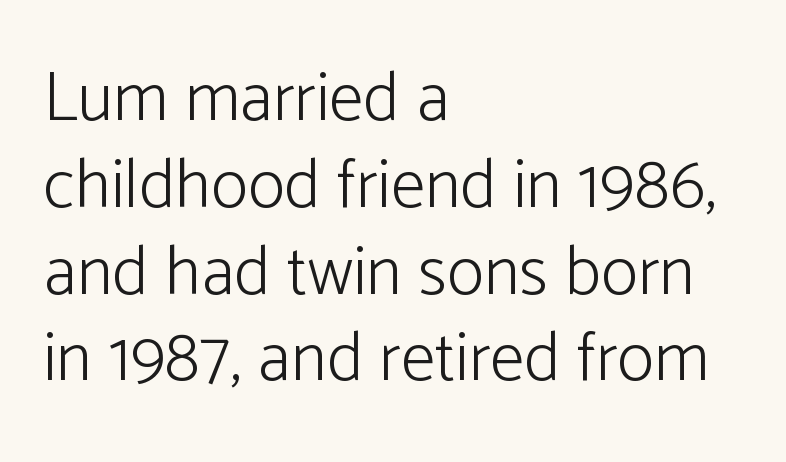
Q: Is the text bold? A: No.
Q: Is the text italic (slanted)? A: No, it is upright.
Q: Is the typeface a serif or a sans-serif typeface? A: Sans-serif.
Q: Is the text underlined? A: No.
Q: How is the paragraph aligned? A: Left-aligned.
Q: Is the spacing between letters normal or unusually wide? A: Normal.
Q: Width (condensed, normal, or wide)? A: Normal.
Q: Stroke contrast? A: Low.
Q: x-height? A: Medium.
Q: Monospaced? A: No.
